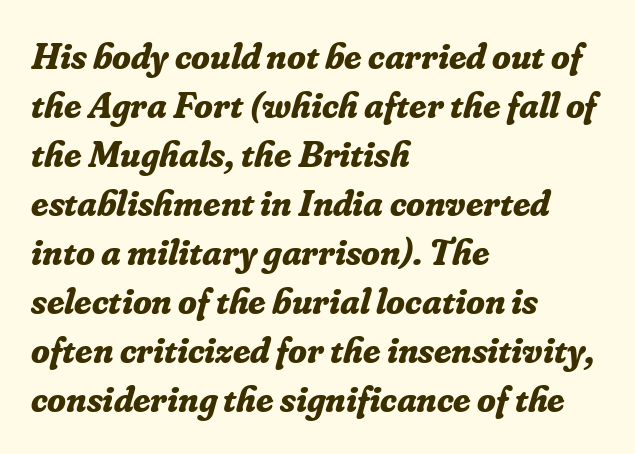
The image shows 38 px bold serif type, italic (leaning right); set left-aligned, normal line spacing (1.29x), normal letter spacing, not underlined; low stroke contrast and a small x-height.
